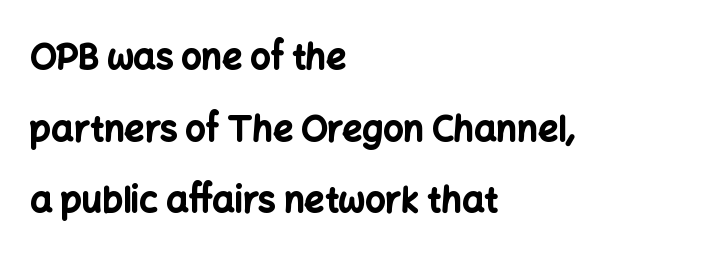
The image shows 35 px bold sans-serif type, upright; set left-aligned, loose line spacing (2.05x), normal letter spacing, not underlined; low stroke contrast and a medium x-height.
